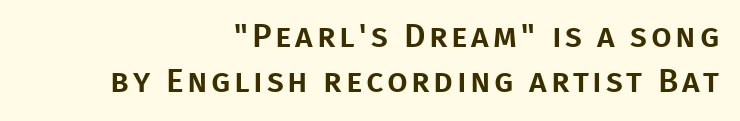
Q: Is the text italic (slanted)? A: No, it is upright.
Q: Is the typeface a serif or a sans-serif typeface? A: Sans-serif.
Q: Is the text underlined? A: No.
Q: How is the paragraph aligned? A: Right-aligned.
Q: Is the spacing between lines tight, normal or loose? A: Normal.
Q: Width (condensed, normal, or wide)? A: Normal.
Q: Stroke contrast? A: Low.
Q: x-height? A: Large.
Q: Monospaced? A: No.
